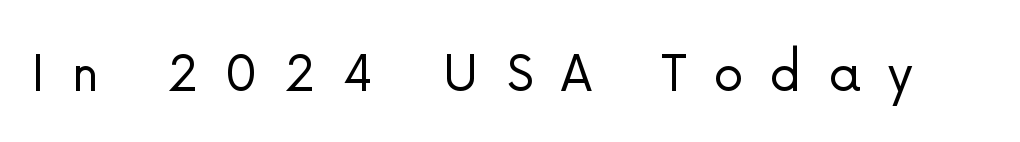
{"serif": "no", "italic": "no", "bold": "no", "weight": "light", "width": "normal", "stroke_contrast": "low", "x_height": "medium", "monospaced": "no", "underline": "no", "letter_spacing": "wide", "letter_spacing_em": 0.44, "glyph_px": 61}
